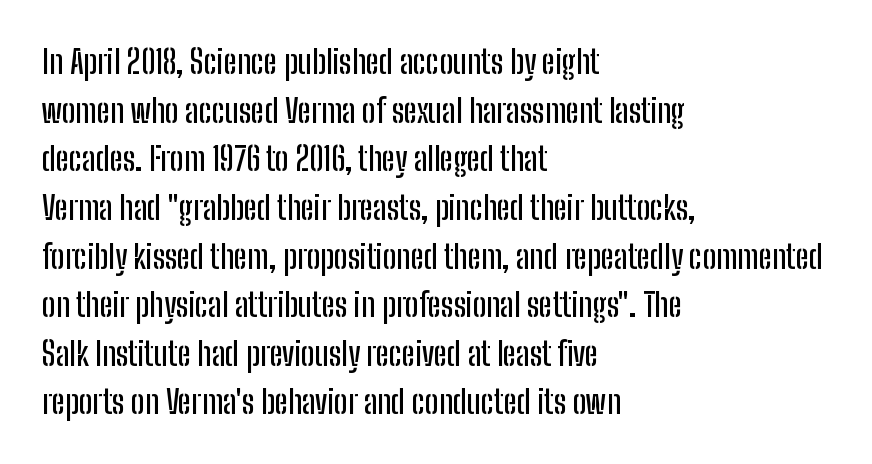
Q: Is the text italic (slanted)? A: No, it is upright.
Q: Is the typeface a serif or a sans-serif typeface? A: Sans-serif.
Q: Is the text underlined? A: No.
Q: How is the paragraph aligned? A: Left-aligned.
Q: Is the spacing between letters normal or unusually wide? A: Normal.
Q: Is the spacing between lines tight, normal or loose? A: Normal.
Q: Width (condensed, normal, or wide)? A: Condensed.
Q: Stroke contrast? A: Low.
Q: x-height? A: Medium.
Q: Monospaced? A: No.
